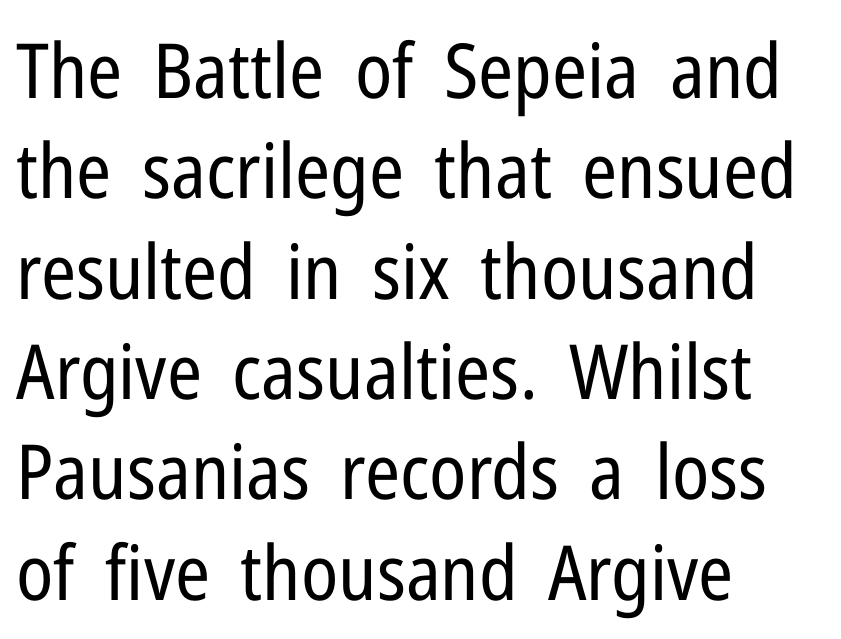
A typesetter would label this face a sans. The string is rendered with underlining switched off. A normal amount of white space separates one row of letters from the next. Is the type heavy? It reads as light-to-regular instead. Think of a printed novel: that variable character pitch is what you see here. Rendered with straight, roman letterforms.
